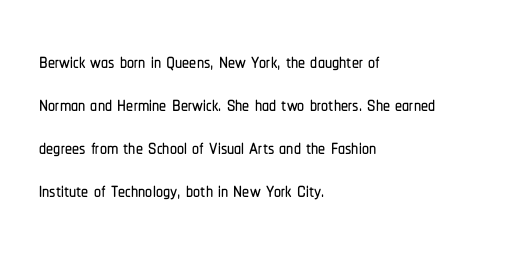
Q: Is the text italic (slanted)? A: No, it is upright.
Q: Is the typeface a serif or a sans-serif typeface? A: Sans-serif.
Q: Is the text underlined? A: No.
Q: How is the paragraph aligned? A: Left-aligned.
Q: Is the spacing between letters normal or unusually wide? A: Normal.
Q: Is the spacing between lines tight, normal or loose? A: Normal.
Q: Width (condensed, normal, or wide)? A: Condensed.
Q: Stroke contrast? A: Low.
Q: x-height? A: Medium.
Q: Monospaced? A: No.
